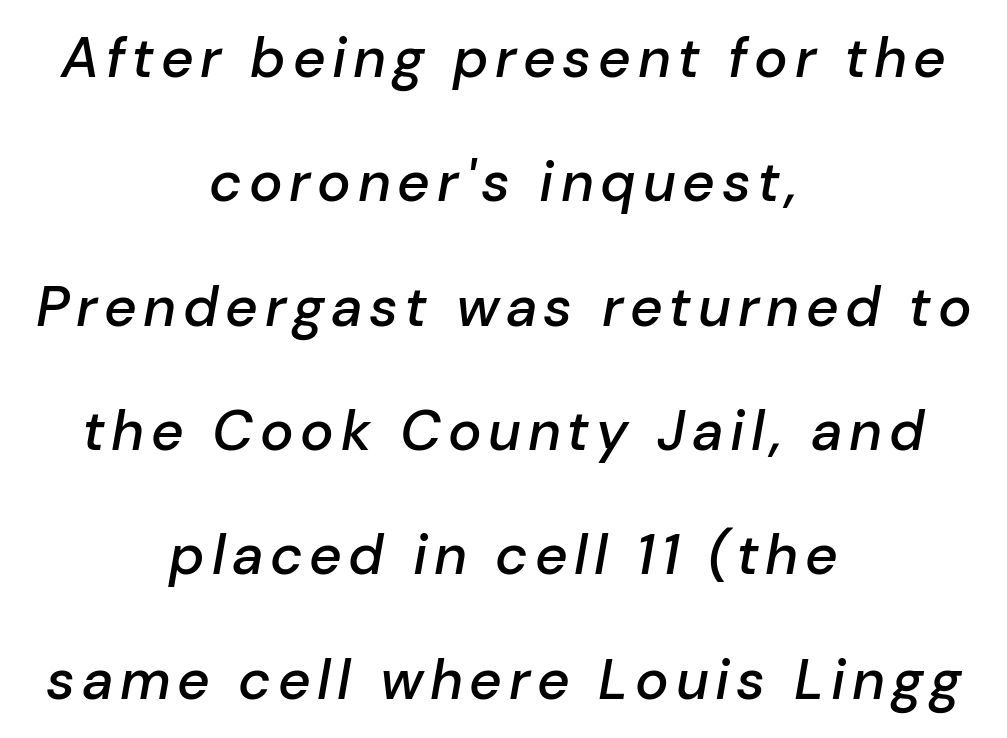
{"italic": "yes", "lean": "right", "slant_degrees": 10, "bold": "semi", "weight": "semibold", "width": "normal", "stroke_contrast": "low", "x_height": "medium", "monospaced": "no", "underline": "no", "align": "center", "line_spacing": "loose", "line_spacing_ratio": 2.22, "glyph_px": 56}
